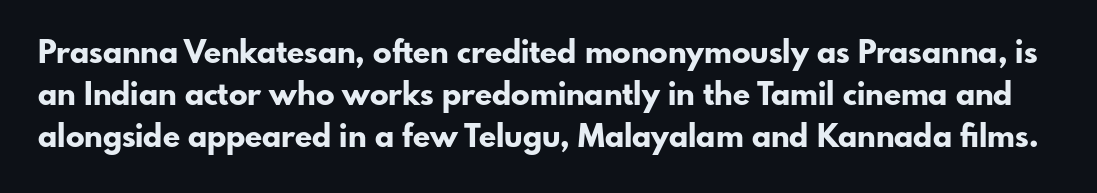
Q: Is the text bold? A: Yes.
Q: Is the text italic (slanted)? A: No, it is upright.
Q: Is the typeface a serif or a sans-serif typeface? A: Sans-serif.
Q: Is the text underlined? A: No.
Q: Is the spacing between letters normal or unusually wide? A: Normal.
Q: Is the spacing between lines tight, normal or loose? A: Normal.
Q: Width (condensed, normal, or wide)? A: Normal.
Q: Stroke contrast? A: Low.
Q: x-height? A: Small.
Q: Monospaced? A: No.
